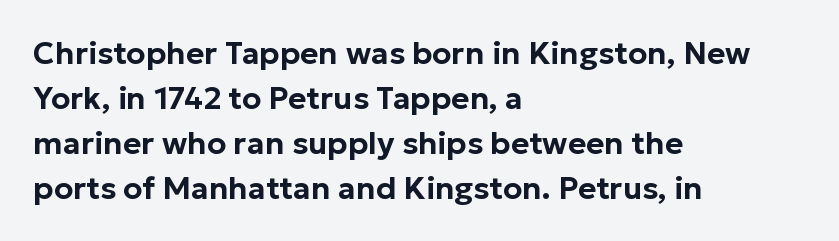
The image shows 31 px sans-serif type, upright; set left-aligned, normal line spacing (1.45x), normal letter spacing, not underlined; low stroke contrast and a medium x-height.
